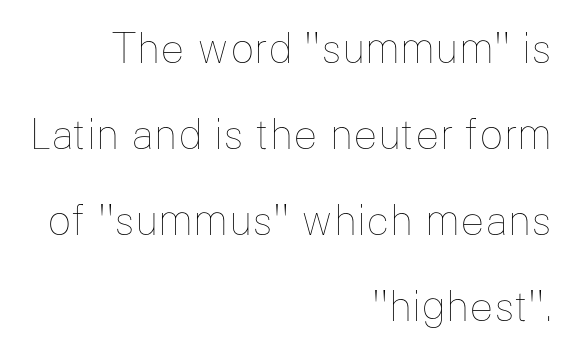
The image shows 40 px thin type, upright; set right-aligned, loose line spacing (2.15x), normal letter spacing, not underlined; low stroke contrast and a medium x-height.
